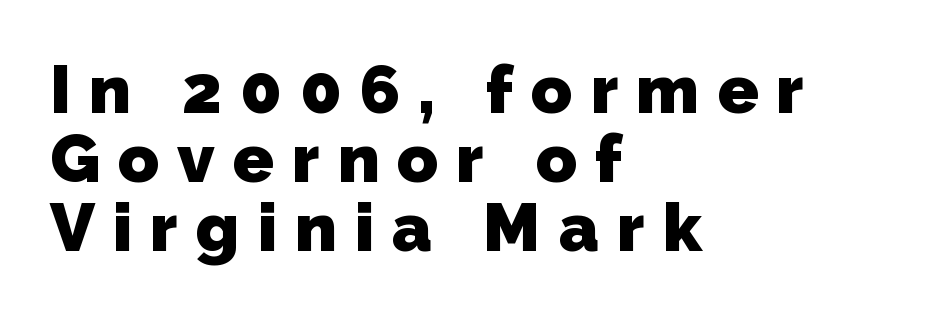
In terms of letterspacing, this is a distinctly airy, spread setting. Baseline-to-baseline distance is barely more than the letter height. The face used here is proportionally spaced, like ordinary book or web type. All the whitespace from short lines collects on the right. A dark, heavy texture on the line: the type is bold. The strip under each line holds only bare page.
